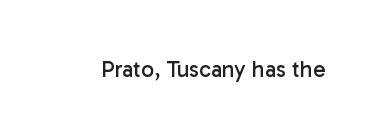
{"italic": "no", "bold": "no", "underline": "no", "letter_spacing": "normal", "letter_spacing_em": 0.0, "glyph_px": 23}
